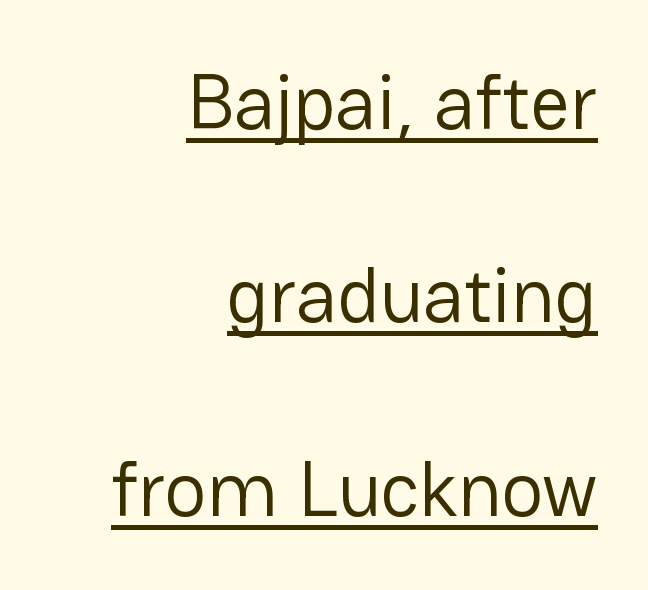
{"serif": "no", "italic": "no", "bold": "no", "weight": "regular", "width": "normal", "stroke_contrast": "low", "x_height": "medium", "monospaced": "no", "underline": "yes", "align": "right", "line_spacing": "loose", "line_spacing_ratio": 2.48, "letter_spacing": "normal", "letter_spacing_em": 0.0, "glyph_px": 78}
